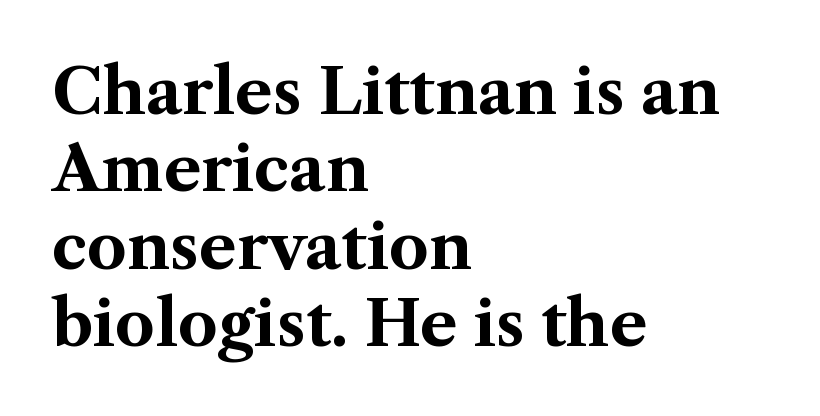
The lines are quadded left. Looks like regular typesetting: each glyph gets only the width it needs. Anything drawn beneath the words? Only blank space. Nothing unusual about the tracking: characters are spaced as the font intends. Characters remain perfectly vertical along every line.
